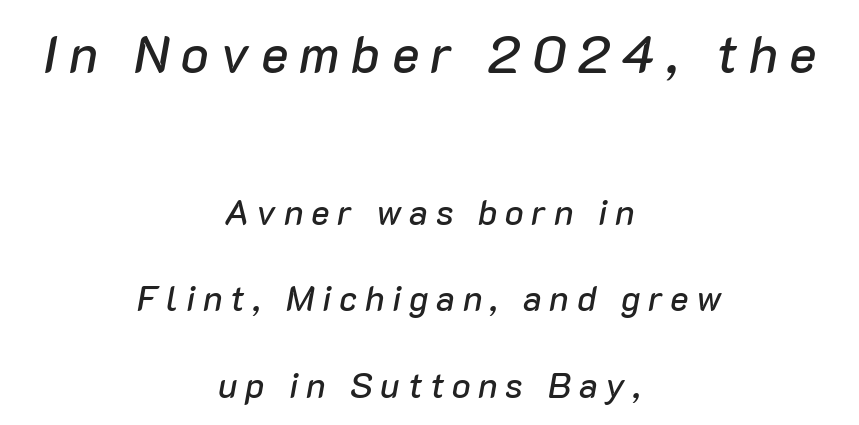
Q: Is the text italic (slanted)? A: Yes, it leans right by about 10 degrees.
Q: Is the text underlined? A: No.
Q: How is the paragraph aligned? A: Centered.
Q: Is the spacing between letters normal or unusually wide? A: Unusually wide.
Q: Is the spacing between lines tight, normal or loose? A: Loose.
Q: Which block of text is set in a larger size, the first (top) or the second (bottom)? A: The first (top) one.
Q: Width (condensed, normal, or wide)? A: Normal.
Q: Stroke contrast? A: Low.
Q: x-height? A: Medium.
Q: Monospaced? A: No.
